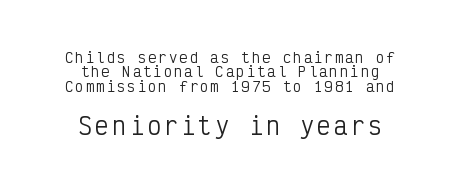
{"italic": "no", "bold": "no", "underline": "no", "align": "center", "line_spacing": "tight", "line_spacing_ratio": 1.03, "larger_block": "second", "size_ratio": 1.64, "glyph_px": 23}
